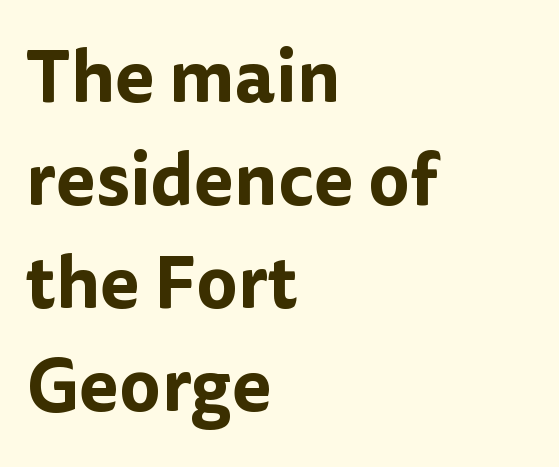
The image shows 73 px sans-serif type, upright; set left-aligned, normal line spacing (1.41x), normal letter spacing, not underlined; low stroke contrast and a medium x-height.
